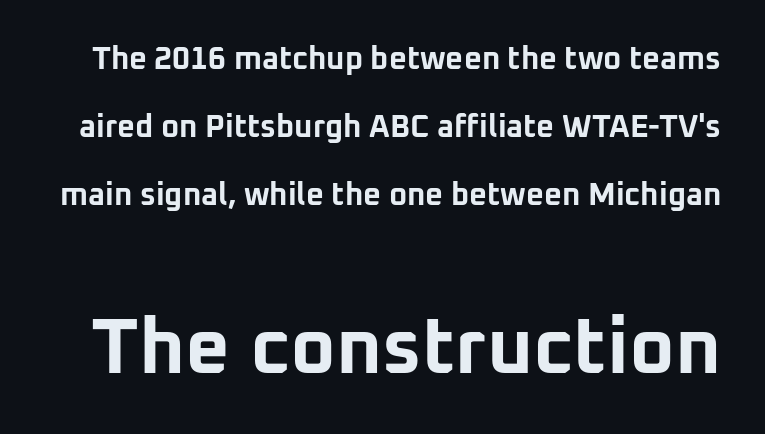
Q: Is the text bold? A: Yes.
Q: Is the text italic (slanted)? A: No, it is upright.
Q: Is the typeface a serif or a sans-serif typeface? A: Sans-serif.
Q: Is the text underlined? A: No.
Q: Is the spacing between letters normal or unusually wide? A: Normal.
Q: Is the spacing between lines tight, normal or loose? A: Loose.
Q: Which block of text is set in a larger size, the first (top) or the second (bottom)? A: The second (bottom) one.
Q: Width (condensed, normal, or wide)? A: Normal.
Q: Stroke contrast? A: Low.
Q: x-height? A: Medium.
Q: Monospaced? A: No.
